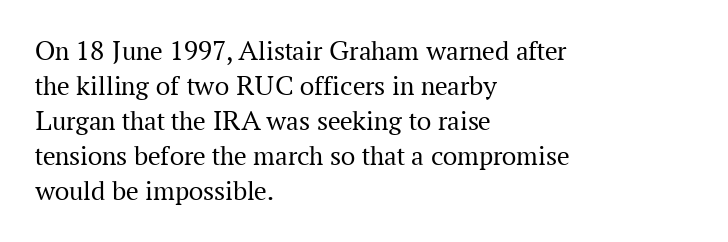
The font is comparable to plain body text, perhaps lighter. Each row of text sits above clean, open space. The tracking reads as untouched default to a designer's eye. A normal amount of white space separates one row of letters from the next. Line beginnings align vertically; line endings do not.
